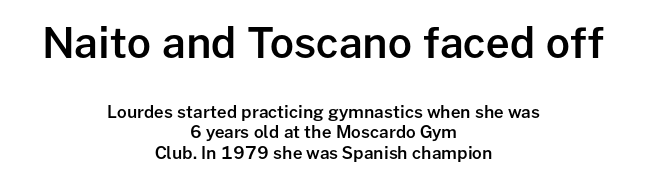
{"serif": "no", "italic": "no", "bold": "semi", "weight": "semibold", "width": "normal", "stroke_contrast": "low", "x_height": "medium", "monospaced": "no", "underline": "no", "align": "center", "line_spacing_ratio": 1.2, "letter_spacing": "normal", "letter_spacing_em": 0.0, "larger_block": "first", "size_ratio": 2.47, "glyph_px": 42}
